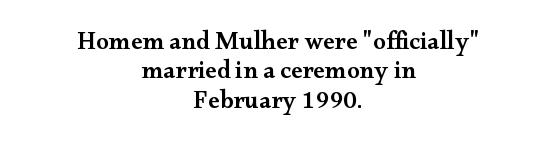
{"italic": "no", "bold": "semi", "underline": "no", "align": "center", "line_spacing_ratio": 1.18, "letter_spacing": "normal", "letter_spacing_em": 0.0, "glyph_px": 25}
